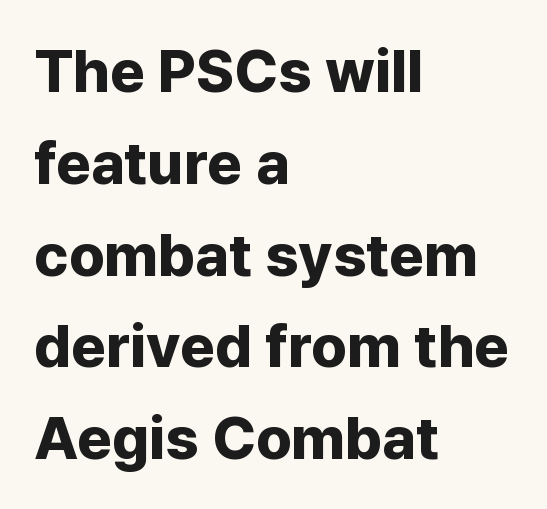
Nobody drew a line under any word here. Heft: maximum for text — a bold. Characters remain perfectly vertical along every line. Rows of type keep a routine distance in the vertical direction. The typeface chosen for these lines omits serifs.
